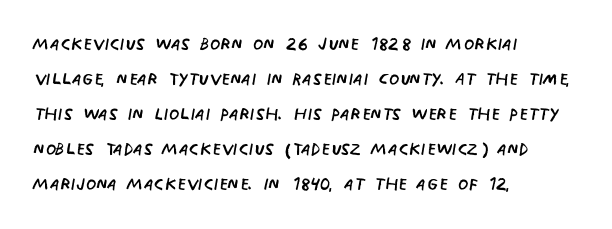
{"bold": "no", "underline": "no", "align": "left", "line_spacing": "normal", "line_spacing_ratio": 1.46, "letter_spacing": "normal", "letter_spacing_em": 0.0, "glyph_px": 24}
